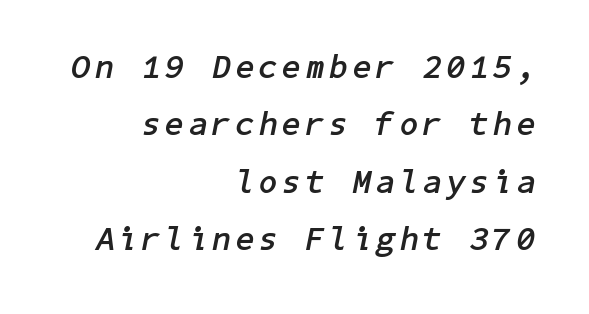
The image shows 33 px semibold type, italic (leaning right); set right-aligned, line spacing 1.74x, not underlined; low stroke contrast and a medium x-height.
